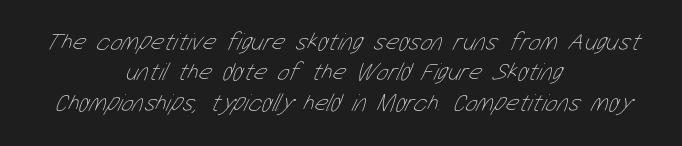
Alignment: centered. The letterforms sit shoulder to shoulder at normal distance. Clear beneath every line of the passage. No letter is thick-stroked: the sample isn't bold.
